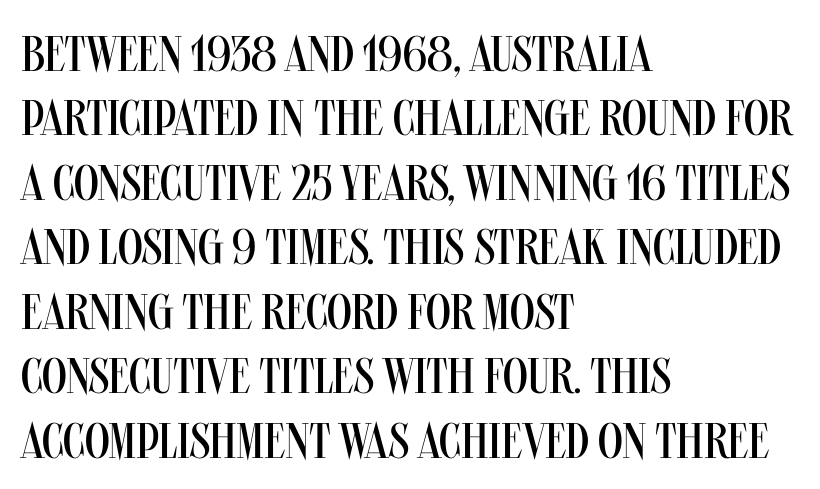
Visually the block forms a straight wall on the left and a jagged coastline on the right. Default kerning and tracking; the words read as compact shapes. Varying glyph widths throughout — classic text-font behaviour. Grotesque or geometric, the face here clearly has no serifs.
